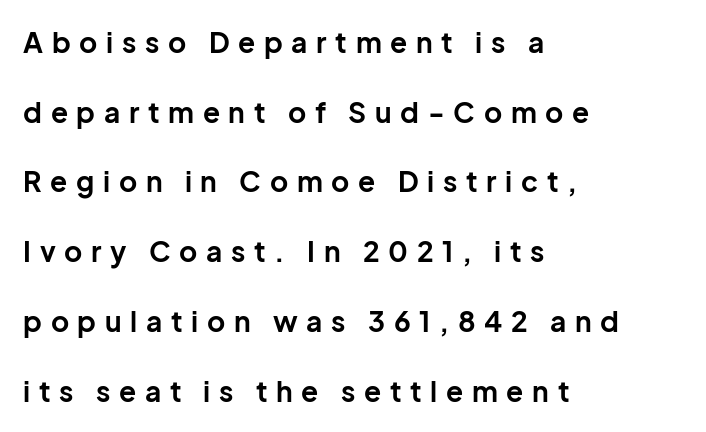
Display-style spreading of the glyphs; the letterfit is very open. What weight is shown? A full bold with thick strokes. Interline gaps are noticeably wide in this sample. The typeface chosen for these lines omits serifs. These lines are rendered in a variable-pitch font.
